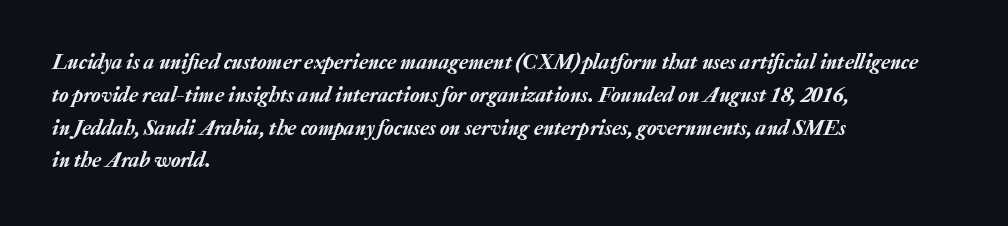
Q: Is the text italic (slanted)? A: Yes, it leans right by about 20 degrees.
Q: Is the text underlined? A: No.
Q: How is the paragraph aligned? A: Left-aligned.
Q: Is the spacing between letters normal or unusually wide? A: Normal.
Q: Is the spacing between lines tight, normal or loose? A: Normal.
